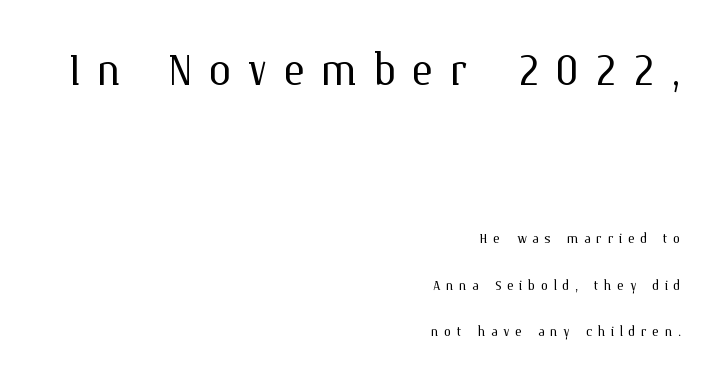
{"italic": "no", "bold": "no", "weight": "light", "width": "normal", "stroke_contrast": "medium", "x_height": "medium", "monospaced": "no", "underline": "no", "align": "right", "line_spacing": "loose", "line_spacing_ratio": 2.43, "letter_spacing": "wide", "letter_spacing_em": 0.27, "larger_block": "first", "size_ratio": 3.05, "glyph_px": 58}
